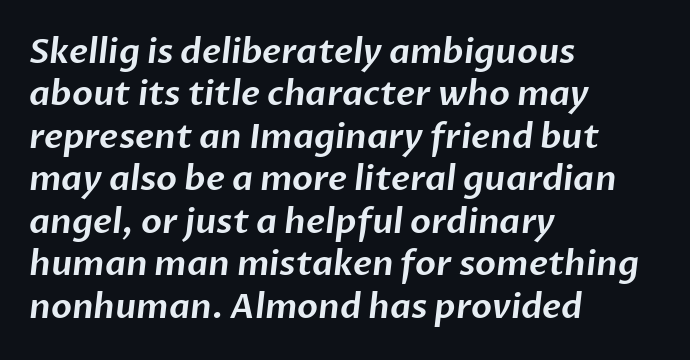
Regarding leading, the lines here are spaced in the standard way. The lines are quadded left. The string is rendered with underlining switched off. Observe the absence of serifs on each vertical stroke in this sample. The letters advance in unequal steps, a hallmark of proportional type. Caption: standard tracking, unaltered.
